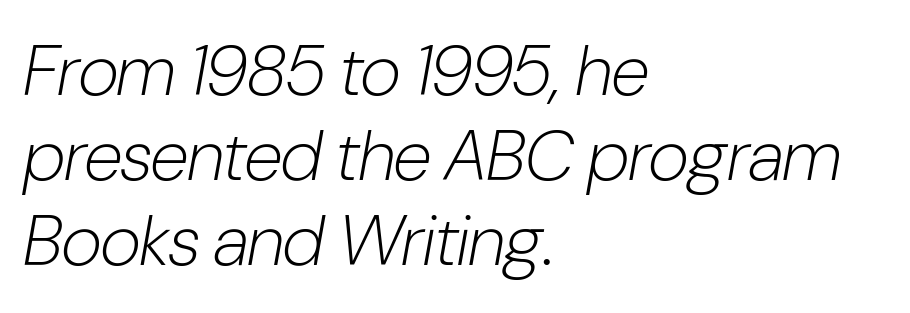
{"italic": "yes", "lean": "right", "slant_degrees": 10, "bold": "no", "weight": "light", "width": "condensed", "stroke_contrast": "low", "x_height": "medium", "monospaced": "no", "underline": "no", "align": "left", "line_spacing_ratio": 1.2, "letter_spacing": "normal", "letter_spacing_em": 0.0, "glyph_px": 71}
